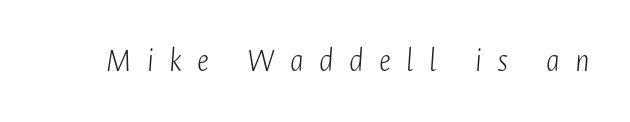
Q: Is the text bold? A: No.
Q: Is the text italic (slanted)? A: Yes, it leans right by about 4 degrees.
Q: Is the text underlined? A: No.
Q: Is the spacing between letters normal or unusually wide? A: Unusually wide.
Q: Width (condensed, normal, or wide)? A: Condensed.
Q: Stroke contrast? A: Low.
Q: x-height? A: Medium.
Q: Monospaced? A: No.
